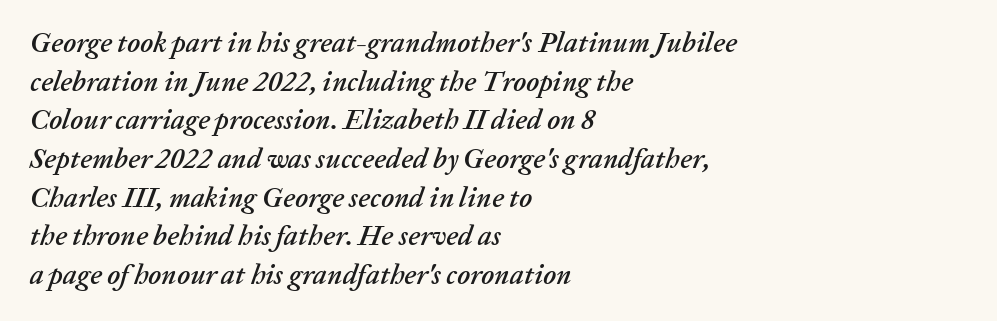
{"italic": "yes", "lean": "right", "slant_degrees": 20, "width": "normal", "stroke_contrast": "low", "x_height": "medium", "monospaced": "no", "underline": "no", "align": "left", "line_spacing": "normal", "line_spacing_ratio": 1.38, "letter_spacing": "normal", "letter_spacing_em": 0.0, "glyph_px": 28}
